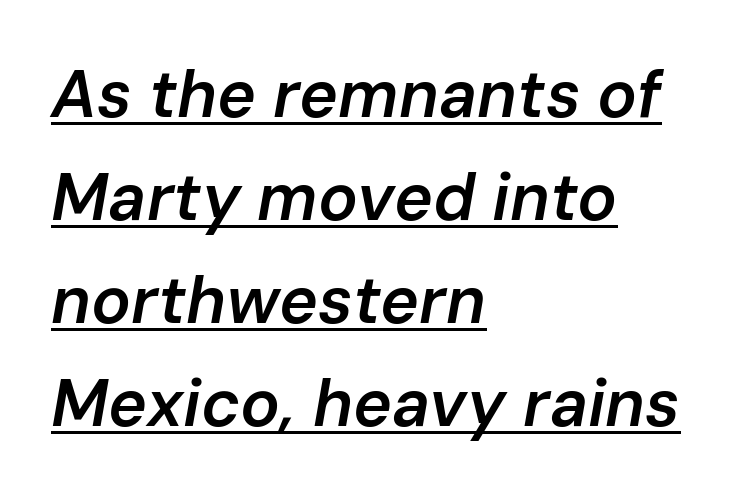
Rows of type keep a routine distance in the vertical direction. A typographer would call this underscored text. Typographic density is moderately raised because the face is semibold. Think of a printed novel: that variable character pitch is what you see here.
